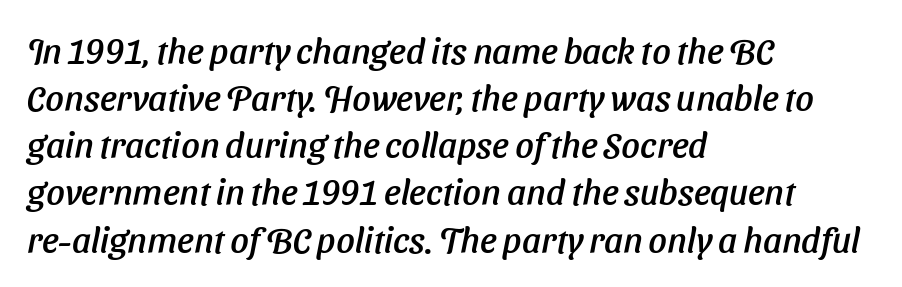
Q: Is the typeface a serif or a sans-serif typeface? A: Serif.
Q: Is the text underlined? A: No.
Q: How is the paragraph aligned? A: Left-aligned.
Q: Is the spacing between letters normal or unusually wide? A: Normal.
Q: Is the spacing between lines tight, normal or loose? A: Normal.
Q: Width (condensed, normal, or wide)? A: Normal.
Q: Stroke contrast? A: Low.
Q: x-height? A: Medium.
Q: Monospaced? A: No.
